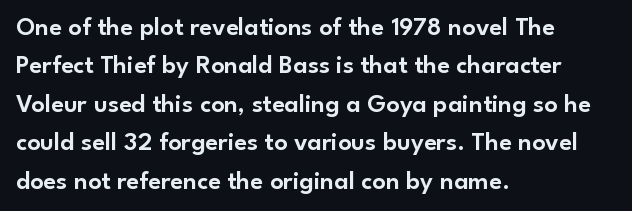
The image shows 26 px text type, upright; set left-aligned, normal line spacing (1.48x), normal letter spacing, not underlined.
